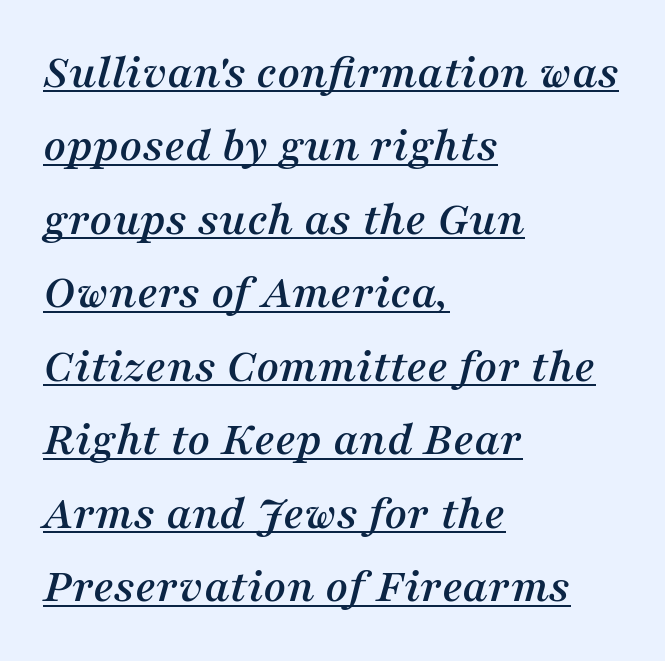
{"serif": "yes", "italic": "yes", "lean": "right", "slant_degrees": 16, "width": "normal", "stroke_contrast": "medium", "x_height": "medium", "monospaced": "no", "underline": "yes", "align": "left", "line_spacing": "normal", "line_spacing_ratio": 1.5, "letter_spacing": "normal", "letter_spacing_em": 0.0, "glyph_px": 49}
